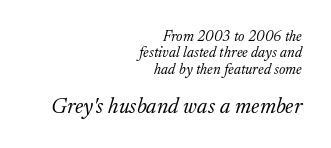
No chunkiness to these letters — they're not bold. The letters in the lower block stand taller than those in the block above. Italic: yes, the glyphs are oblique. The paragraph shown leans on its right margin. The tracking reads as untouched default to a designer's eye. Leading is clearly below the norm, producing a dense column.
